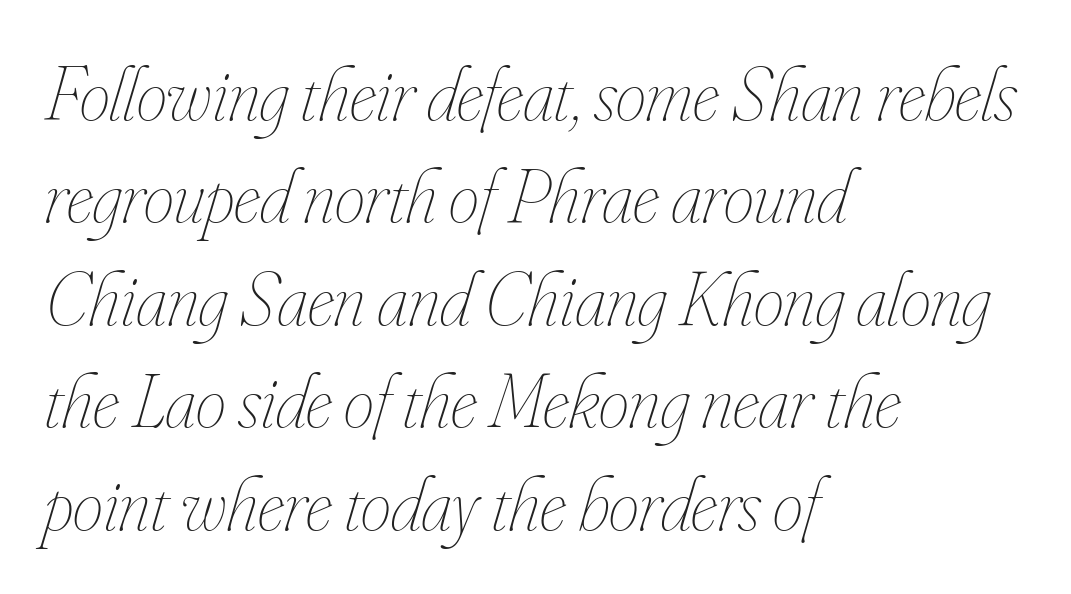
Q: Is the text bold? A: No.
Q: Is the text italic (slanted)? A: Yes, it leans right by about 16 degrees.
Q: Is the text underlined? A: No.
Q: How is the paragraph aligned? A: Left-aligned.
Q: Is the spacing between letters normal or unusually wide? A: Normal.
Q: Is the spacing between lines tight, normal or loose? A: Normal.
Q: Width (condensed, normal, or wide)? A: Condensed.
Q: Stroke contrast? A: Low.
Q: x-height? A: Small.
Q: Monospaced? A: No.
